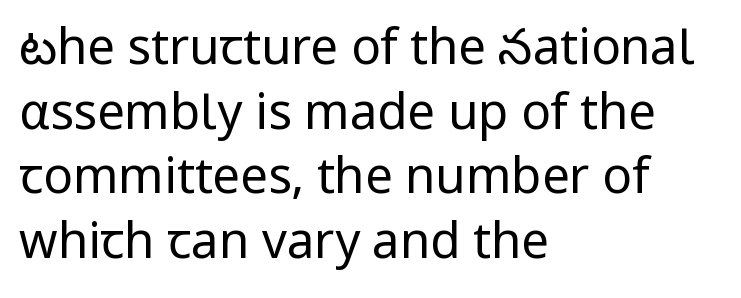
Q: Is the text bold? A: No.
Q: Is the text italic (slanted)? A: No, it is upright.
Q: Is the typeface a serif or a sans-serif typeface? A: Sans-serif.
Q: Is the text underlined? A: No.
Q: How is the paragraph aligned? A: Left-aligned.
Q: Is the spacing between letters normal or unusually wide? A: Normal.
Q: Is the spacing between lines tight, normal or loose? A: Normal.
Q: Width (condensed, normal, or wide)? A: Normal.
Q: Stroke contrast? A: Low.
Q: x-height? A: Medium.
Q: Monospaced? A: No.
